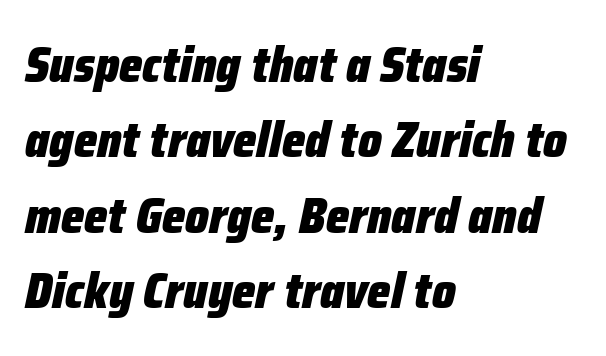
{"italic": "yes", "lean": "right", "slant_degrees": 12, "bold": "yes", "weight": "heavy", "width": "condensed", "stroke_contrast": "low", "x_height": "medium", "monospaced": "no", "underline": "no", "align": "left", "line_spacing": "normal", "line_spacing_ratio": 1.51, "letter_spacing": "normal", "letter_spacing_em": 0.0, "glyph_px": 50}
